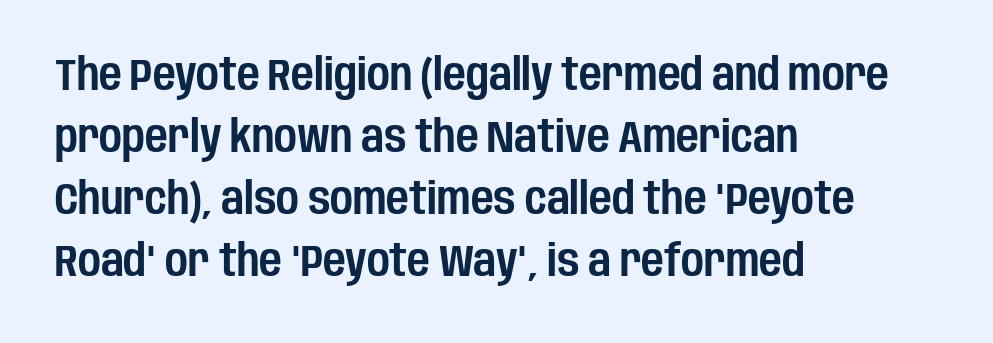
{"serif": "no", "italic": "no", "width": "condensed", "stroke_contrast": "low", "x_height": "large", "monospaced": "no", "underline": "no", "align": "left", "line_spacing": "normal", "line_spacing_ratio": 1.41, "letter_spacing": "normal", "letter_spacing_em": 0.0, "glyph_px": 44}
